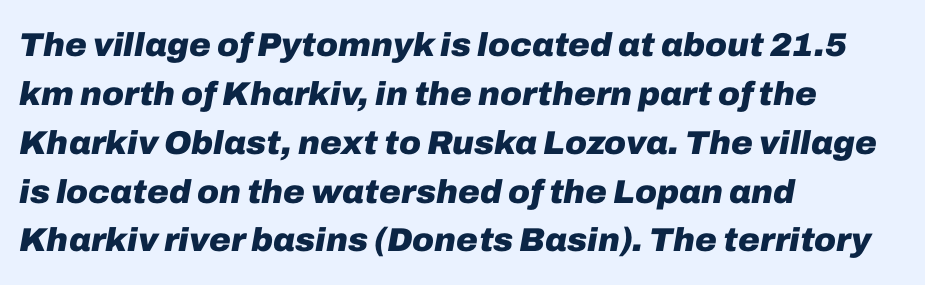
{"italic": "yes", "lean": "right", "slant_degrees": 10, "bold": "yes", "weight": "heavy", "width": "normal", "stroke_contrast": "low", "x_height": "medium", "monospaced": "no", "underline": "no", "align": "left", "line_spacing": "normal", "line_spacing_ratio": 1.48, "letter_spacing": "normal", "letter_spacing_em": 0.0, "glyph_px": 33}
